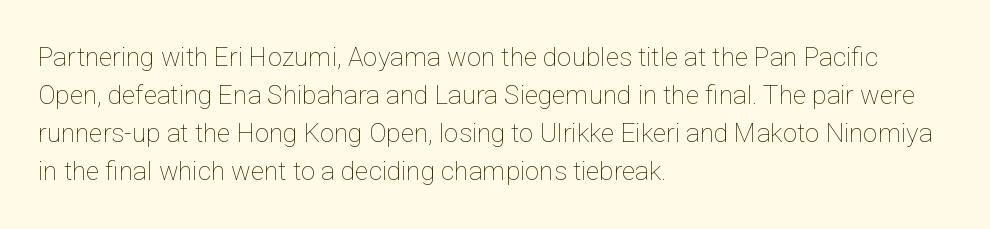
Visually the block forms a straight wall on the left and a jagged coastline on the right. Caption: standard tracking, unaltered. The type sits square on the baseline with zero lean. Weight: not bold — regular or lighter.
